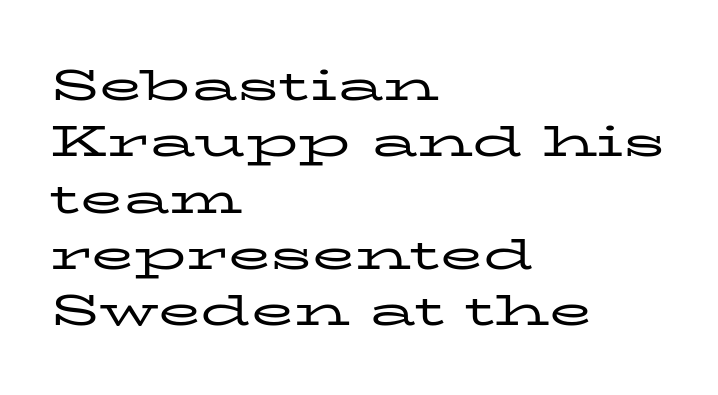
The image shows 44 px regular-weight, wide serif type, upright; set left-aligned, normal line spacing (1.28x), normal letter spacing, not underlined; low stroke contrast and a medium x-height.
